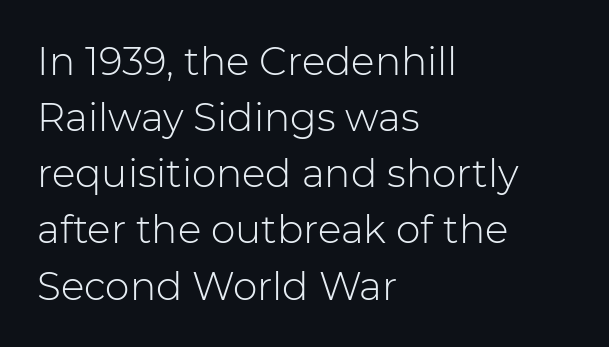
{"serif": "no", "italic": "no", "bold": "no", "weight": "light", "width": "normal", "stroke_contrast": "low", "x_height": "medium", "monospaced": "no", "underline": "no", "align": "left", "line_spacing": "normal", "line_spacing_ratio": 1.44, "letter_spacing": "normal", "letter_spacing_em": 0.0, "glyph_px": 39}
